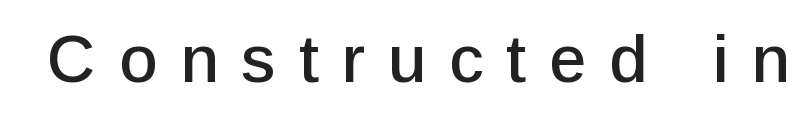
The image shows 67 px sans-serif type, upright; set unusually wide letter spacing (+0.34 em), not underlined; low stroke contrast and a medium x-height.
